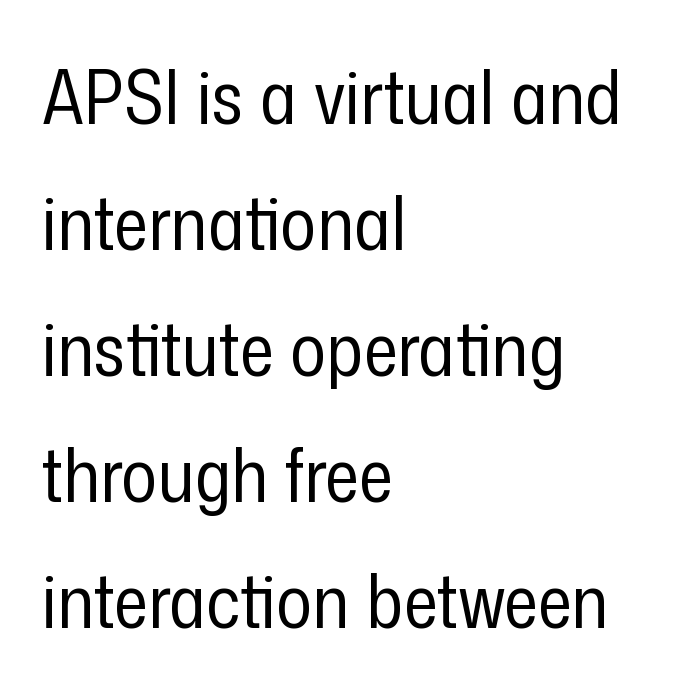
Q: Is the text bold? A: No.
Q: Is the text italic (slanted)? A: No, it is upright.
Q: Is the typeface a serif or a sans-serif typeface? A: Sans-serif.
Q: Is the text underlined? A: No.
Q: How is the paragraph aligned? A: Left-aligned.
Q: Is the spacing between letters normal or unusually wide? A: Normal.
Q: Is the spacing between lines tight, normal or loose? A: Normal.
Q: Width (condensed, normal, or wide)? A: Condensed.
Q: Stroke contrast? A: Low.
Q: x-height? A: Medium.
Q: Monospaced? A: No.
